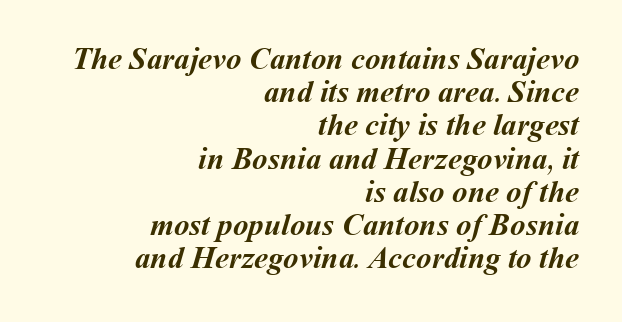
Each new line begins almost immediately beneath the previous one. Underline: absent. Default kerning and tracking; the words read as compact shapes. Is the type bold? Yes — the strokes are clearly thick and heavy.
